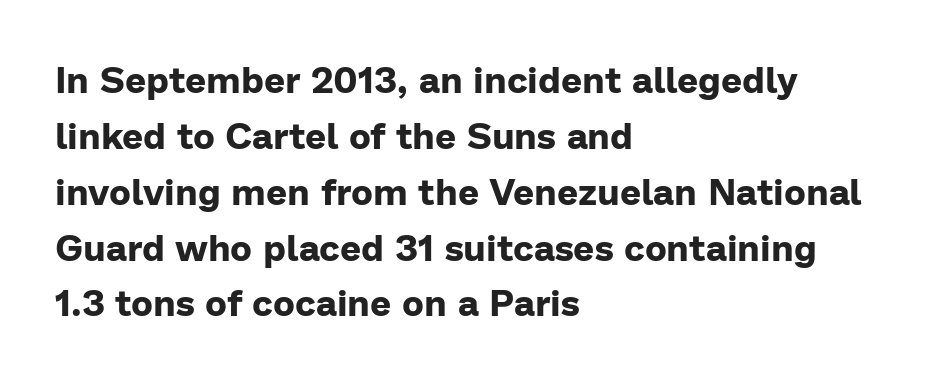
Q: Is the text bold? A: Yes.
Q: Is the text italic (slanted)? A: No, it is upright.
Q: Is the typeface a serif or a sans-serif typeface? A: Sans-serif.
Q: Is the text underlined? A: No.
Q: How is the paragraph aligned? A: Left-aligned.
Q: Is the spacing between letters normal or unusually wide? A: Normal.
Q: Is the spacing between lines tight, normal or loose? A: Normal.
Q: Width (condensed, normal, or wide)? A: Normal.
Q: Stroke contrast? A: Low.
Q: x-height? A: Medium.
Q: Monospaced? A: No.
